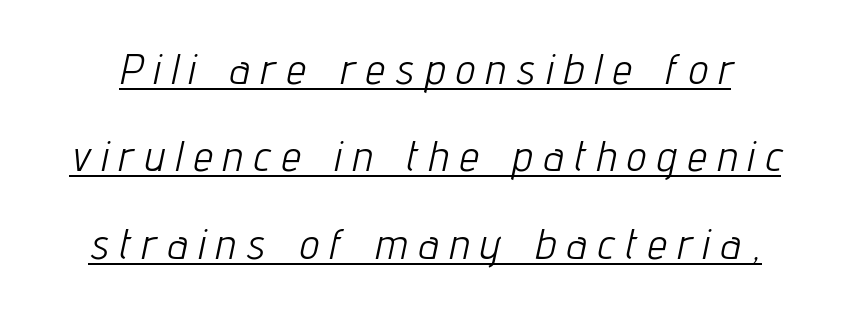
The image shows 43 px light, condensed type, italic (leaning right); set loose line spacing (2.03x), unusually wide letter spacing (+0.27 em), underlined; low stroke contrast and a medium x-height.
